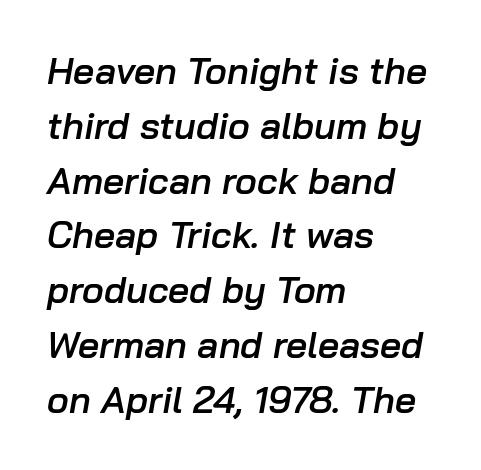
The letters sit at their default tracking, neither squeezed nor spread. In terms of weight, the rendering is demibold, just under bold. The face used here is proportionally spaced, like ordinary book or web type. The specimen omits any rule beneath the text block's lines. In terms of posture, this sample is oblique.
